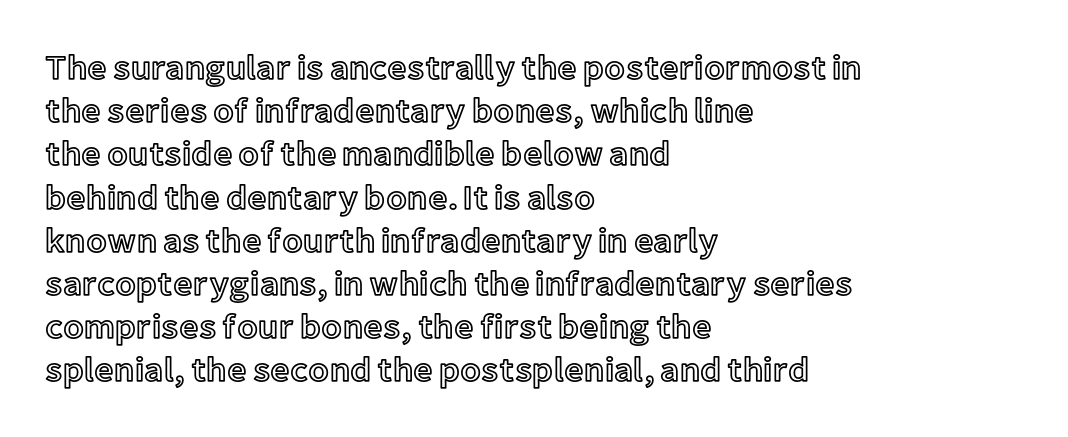
The image shows 34 px text type, upright; set left-aligned, normal line spacing (1.27x), normal letter spacing, not underlined; a medium x-height.
